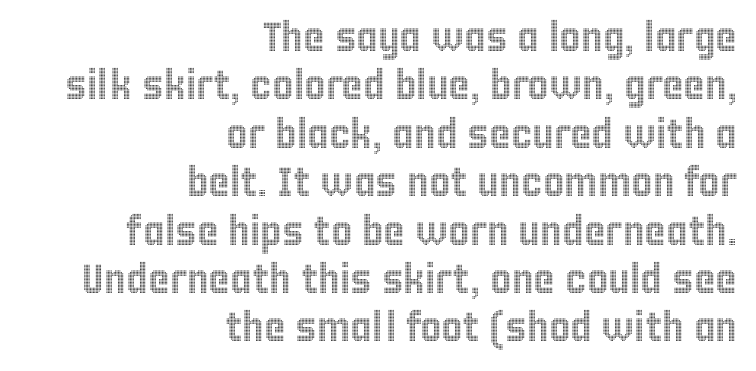
The image shows 41 px condensed type, upright; set right-aligned, line spacing 1.18x, normal letter spacing, not underlined; a large x-height.
